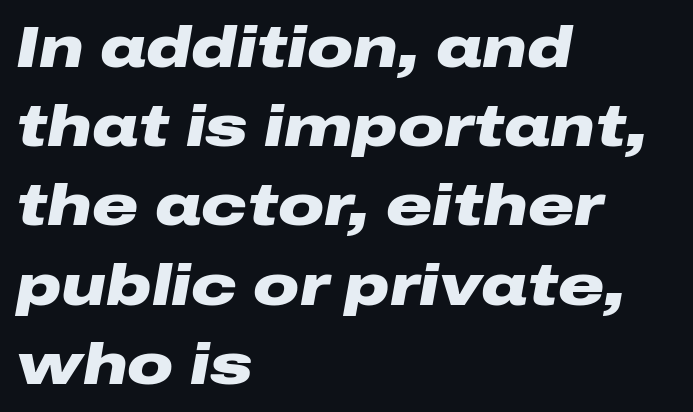
Q: Is the text bold? A: Yes.
Q: Is the text italic (slanted)? A: Yes, it leans right by about 10 degrees.
Q: Is the text underlined? A: No.
Q: How is the paragraph aligned? A: Left-aligned.
Q: Is the spacing between letters normal or unusually wide? A: Normal.
Q: Is the spacing between lines tight, normal or loose? A: Normal.
Q: Width (condensed, normal, or wide)? A: Wide.
Q: Stroke contrast? A: Low.
Q: x-height? A: Medium.
Q: Monospaced? A: No.
